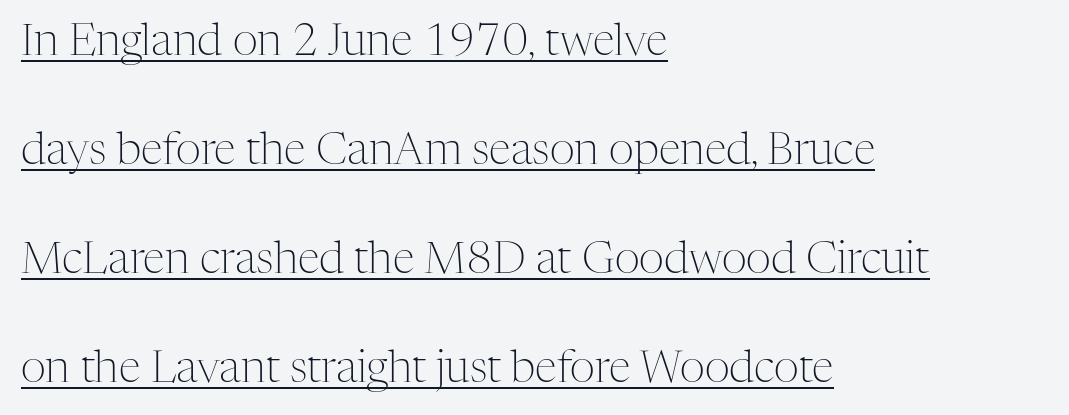
{"serif": "yes", "italic": "no", "bold": "no", "weight": "light", "width": "normal", "stroke_contrast": "medium", "x_height": "medium", "monospaced": "no", "underline": "yes", "align": "left", "line_spacing": "loose", "line_spacing_ratio": 2.48, "letter_spacing": "normal", "letter_spacing_em": 0.0, "glyph_px": 44}
